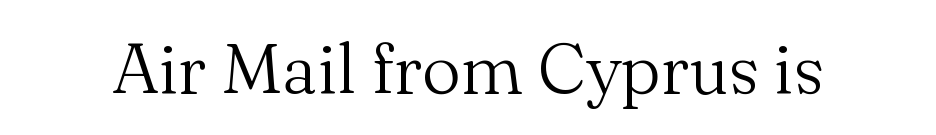
{"serif": "yes", "italic": "no", "bold": "no", "weight": "light", "width": "normal", "stroke_contrast": "medium", "x_height": "small", "monospaced": "no", "underline": "no", "letter_spacing": "normal", "letter_spacing_em": 0.0, "glyph_px": 70}
